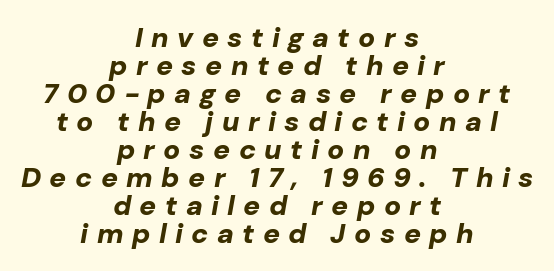
Glance below the letters and you will spot only blank space. Notice how the passage keeps no hard edge, just a central spine. A typesetter would mark this as italic. How are the letters spaced? Widely, with obvious added tracking. Think of a printed novel: that variable character pitch is what you see here.
